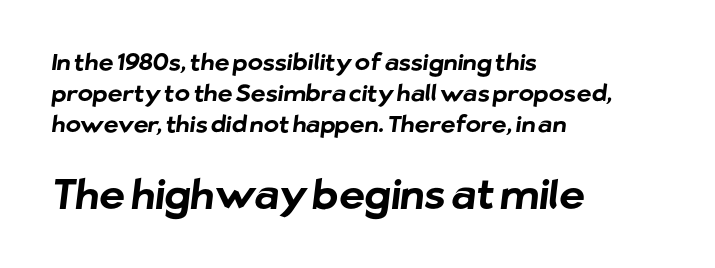
This sample is left-justified, so line endings fall wherever the words run out. Plenty of ink on the page — the face is bold. Regarding leading, the lines here are spaced in the standard way. Character widths vary here, with narrow letters taking less room than wide ones.
